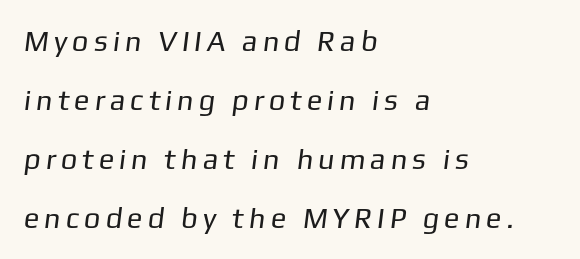
The image shows 29 px regular-weight sans-serif type; set left-aligned, loose line spacing (2.04x), not underlined; low stroke contrast and a medium x-height.
